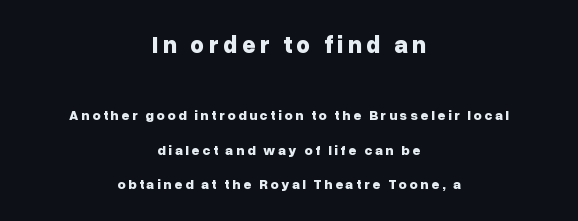
Q: Is the text bold? A: Yes.
Q: Is the text italic (slanted)? A: No, it is upright.
Q: Is the text underlined? A: No.
Q: How is the paragraph aligned? A: Centered.
Q: Is the spacing between lines tight, normal or loose? A: Loose.
Q: Which block of text is set in a larger size, the first (top) or the second (bottom)? A: The first (top) one.
